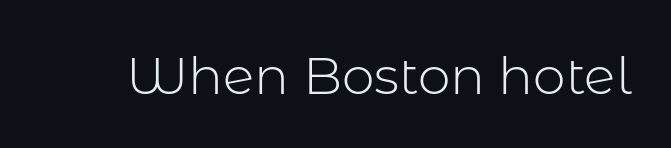
The image shows 52 px light sans-serif type, upright; set normal letter spacing, not underlined; low stroke contrast and a medium x-height.
